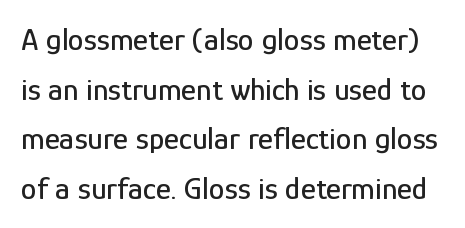
Q: Is the text italic (slanted)? A: No, it is upright.
Q: Is the typeface a serif or a sans-serif typeface? A: Sans-serif.
Q: Is the text underlined? A: No.
Q: Is the spacing between letters normal or unusually wide? A: Normal.
Q: Is the spacing between lines tight, normal or loose? A: Normal.
Q: Width (condensed, normal, or wide)? A: Condensed.
Q: Stroke contrast? A: Low.
Q: x-height? A: Medium.
Q: Monospaced? A: No.
